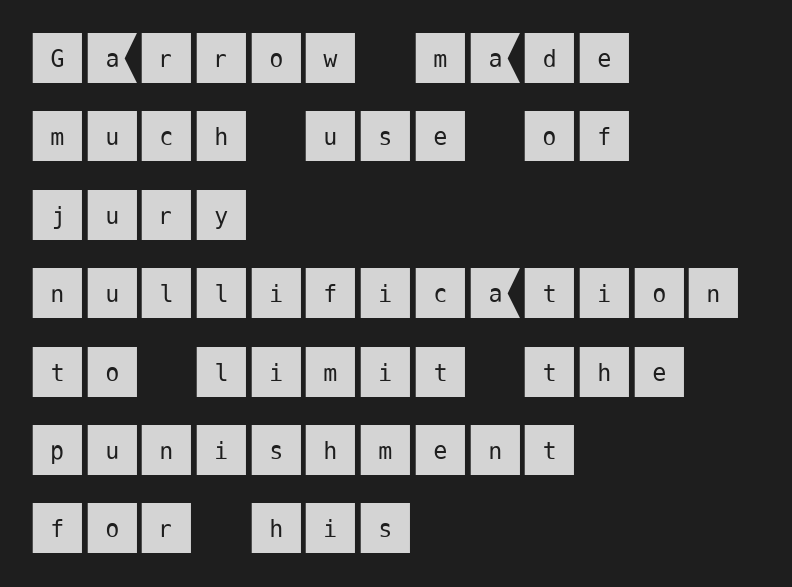
The image shows 56 px sans-serif type, upright; set left-aligned, normal line spacing (1.4x), normal letter spacing, not underlined; medium stroke contrast and a large x-height.
